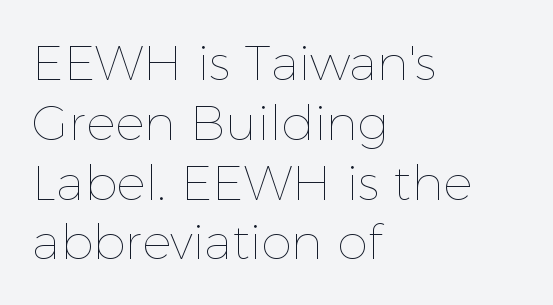
Q: Is the text bold? A: No.
Q: Is the text italic (slanted)? A: No, it is upright.
Q: Is the text underlined? A: No.
Q: How is the paragraph aligned? A: Left-aligned.
Q: Is the spacing between letters normal or unusually wide? A: Normal.
Q: Width (condensed, normal, or wide)? A: Normal.
Q: x-height? A: Medium.
Q: Monospaced? A: No.
